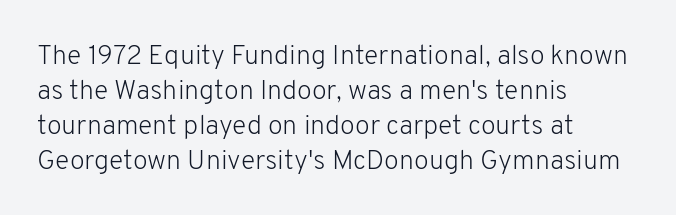
{"italic": "no", "bold": "no", "underline": "no", "align": "left", "line_spacing": "normal", "line_spacing_ratio": 1.3, "letter_spacing": "normal", "letter_spacing_em": 0.0, "glyph_px": 27}
